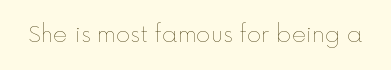
{"italic": "no", "bold": "no", "underline": "no", "letter_spacing": "normal", "letter_spacing_em": 0.0, "glyph_px": 22}
